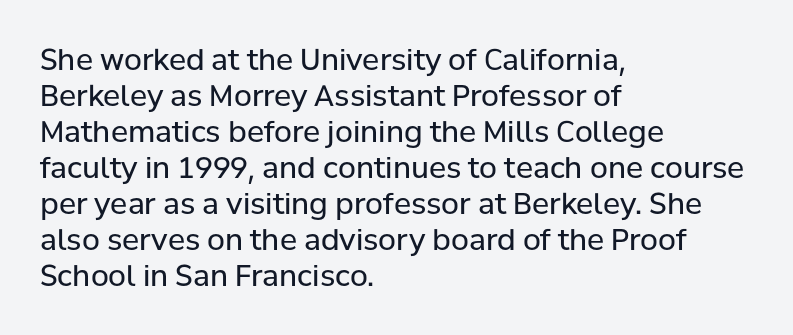
{"serif": "no", "italic": "no", "bold": "no", "weight": "regular", "width": "normal", "stroke_contrast": "low", "x_height": "medium", "monospaced": "no", "underline": "no", "align": "left", "line_spacing_ratio": 1.24, "letter_spacing": "normal", "letter_spacing_em": 0.0, "glyph_px": 29}
